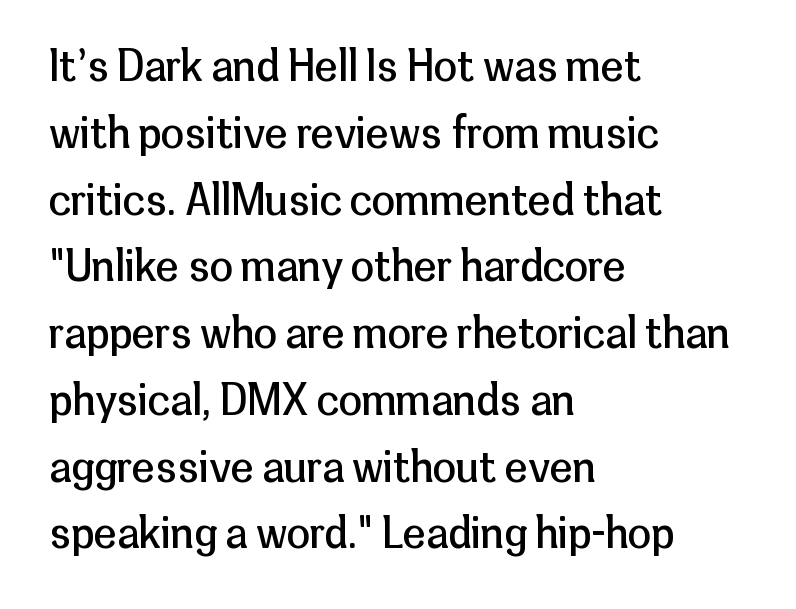
Q: Is the text bold? A: No.
Q: Is the text italic (slanted)? A: No, it is upright.
Q: Is the typeface a serif or a sans-serif typeface? A: Sans-serif.
Q: Is the text underlined? A: No.
Q: How is the paragraph aligned? A: Left-aligned.
Q: Is the spacing between letters normal or unusually wide? A: Normal.
Q: Is the spacing between lines tight, normal or loose? A: Normal.
Q: Width (condensed, normal, or wide)? A: Normal.
Q: Stroke contrast? A: Low.
Q: x-height? A: Medium.
Q: Monospaced? A: No.
